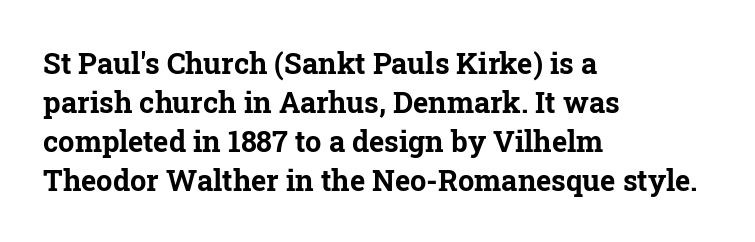
The image shows 29 px bold serif type, upright; set left-aligned, normal line spacing (1.34x), normal letter spacing, not underlined; low stroke contrast and a medium x-height.
